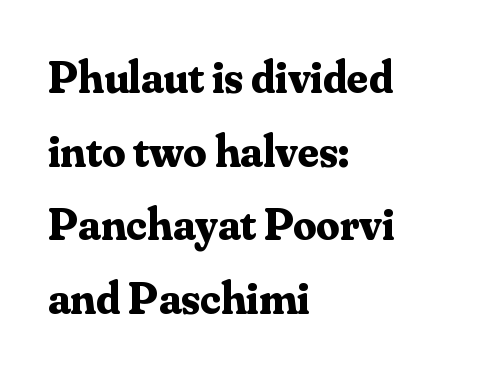
{"serif": "yes", "italic": "no", "bold": "yes", "weight": "bold", "width": "normal", "stroke_contrast": "medium", "x_height": "small", "monospaced": "no", "underline": "no", "align": "left", "line_spacing": "normal", "line_spacing_ratio": 1.6, "letter_spacing": "normal", "letter_spacing_em": 0.0, "glyph_px": 46}
